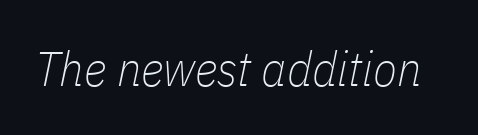
{"italic": "yes", "lean": "right", "slant_degrees": 11, "bold": "no", "weight": "thin", "width": "condensed", "stroke_contrast": "low", "x_height": "medium", "monospaced": "no", "underline": "no", "letter_spacing": "normal", "letter_spacing_em": 0.0, "glyph_px": 49}
